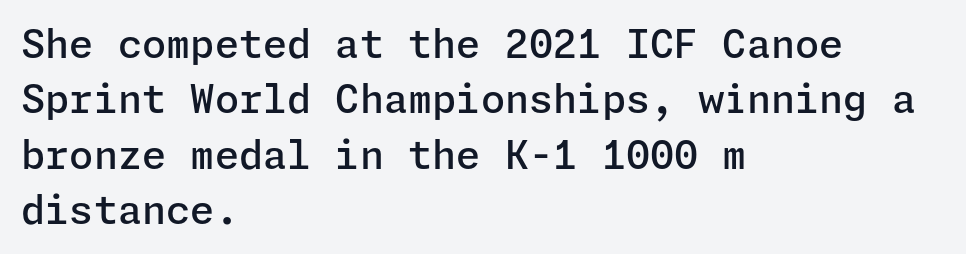
In terms of posture, this sample is upright. Tracking here is standard; glyphs follow each other at the usual distance. Which margin do the lines hug? The left one — the right edge is uneven. A somewhat darkened texture: the type is semibold rather than bold. The glyphs in this specimen are sans serif.
